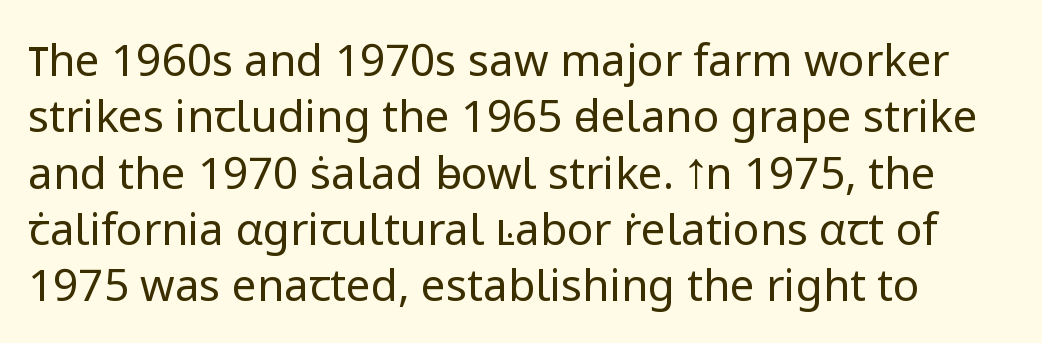
The image shows 44 px regular-weight sans-serif type, upright; set normal line spacing (1.28x), normal letter spacing, not underlined; low stroke contrast and a medium x-height.
